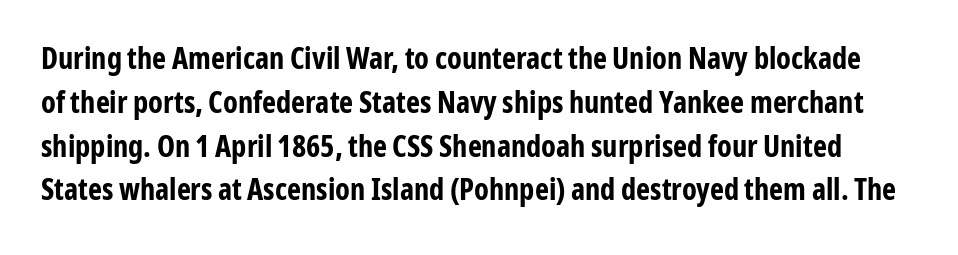
Q: Is the text bold? A: Yes.
Q: Is the text italic (slanted)? A: No, it is upright.
Q: Is the typeface a serif or a sans-serif typeface? A: Sans-serif.
Q: Is the text underlined? A: No.
Q: Is the spacing between letters normal or unusually wide? A: Normal.
Q: Is the spacing between lines tight, normal or loose? A: Normal.
Q: Width (condensed, normal, or wide)? A: Condensed.
Q: Stroke contrast? A: Low.
Q: x-height? A: Medium.
Q: Monospaced? A: No.
